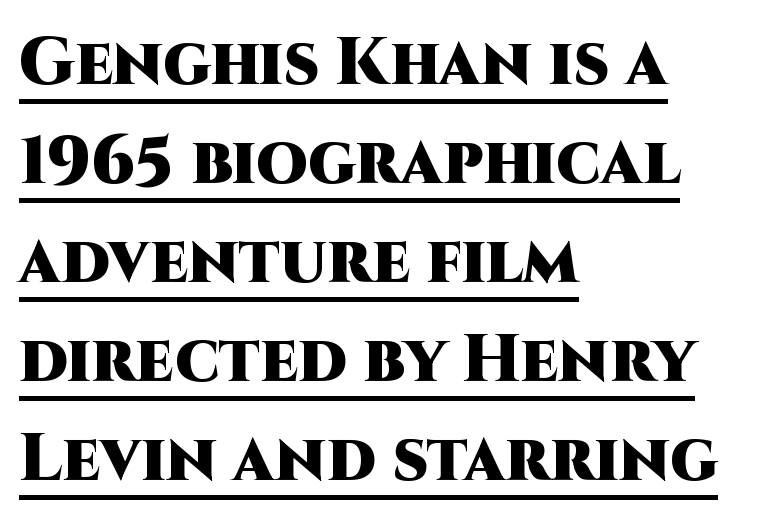
{"serif": "no", "italic": "no", "bold": "yes", "weight": "heavy", "width": "normal", "stroke_contrast": "high", "x_height": "large", "monospaced": "no", "underline": "yes", "align": "left", "line_spacing": "normal", "line_spacing_ratio": 1.5, "letter_spacing": "normal", "letter_spacing_em": 0.0, "glyph_px": 66}
